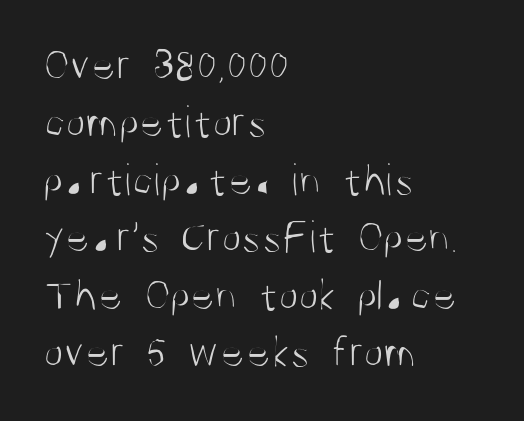
The image shows 46 px light, condensed sans-serif type, upright; set left-aligned, normal line spacing (1.25x), normal letter spacing, not underlined; medium stroke contrast and a large x-height.
